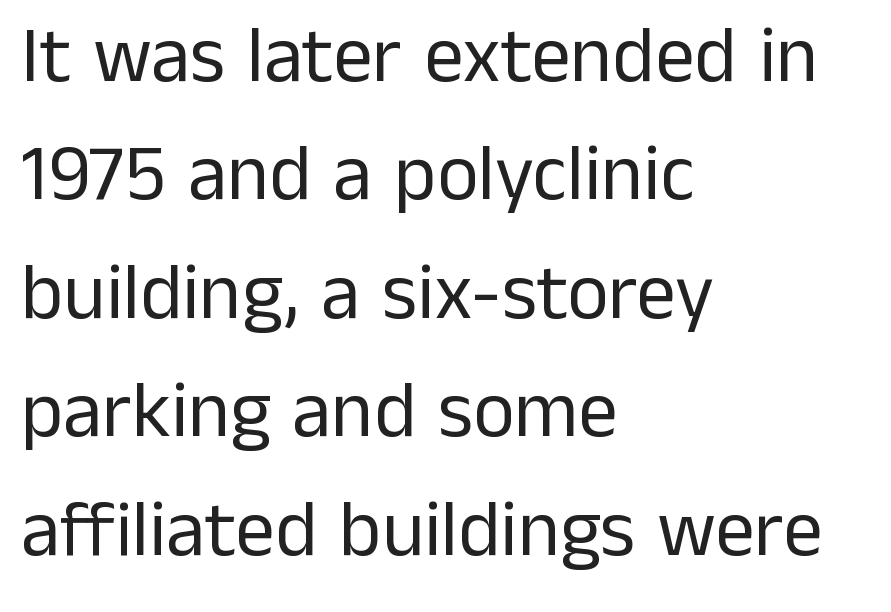
Q: Is the text bold? A: No.
Q: Is the text italic (slanted)? A: No, it is upright.
Q: Is the typeface a serif or a sans-serif typeface? A: Sans-serif.
Q: Is the text underlined? A: No.
Q: How is the paragraph aligned? A: Left-aligned.
Q: Is the spacing between letters normal or unusually wide? A: Normal.
Q: Is the spacing between lines tight, normal or loose? A: Normal.
Q: Width (condensed, normal, or wide)? A: Normal.
Q: Stroke contrast? A: Low.
Q: x-height? A: Medium.
Q: Monospaced? A: No.
